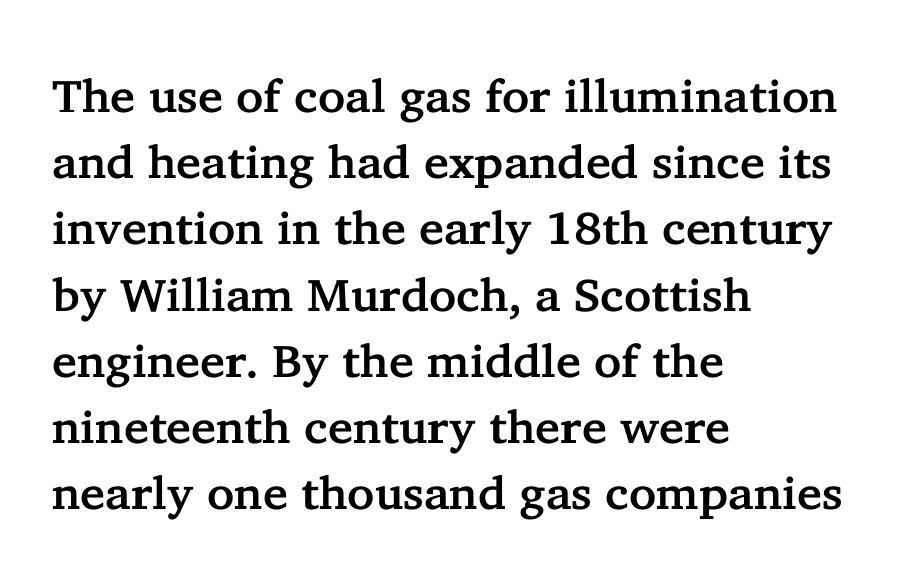
The image shows 46 px serif type, upright; set left-aligned, normal line spacing (1.44x), normal letter spacing, not underlined; low stroke contrast and a medium x-height.
